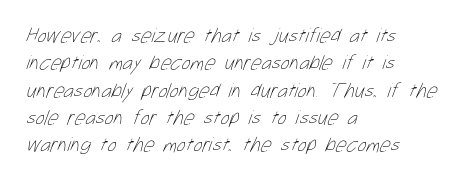
{"bold": "no", "underline": "no", "align": "left", "line_spacing": "normal", "line_spacing_ratio": 1.3, "letter_spacing": "normal", "letter_spacing_em": 0.0, "glyph_px": 21}
